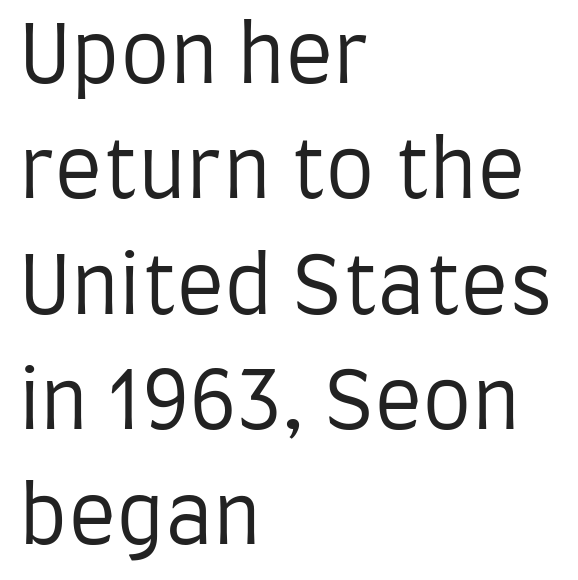
Underline: absent. It's the straight-up-and-down kind of type. The lines in this sample share a left origin and differ only in where they stop. If you measured baseline to baseline, you'd find a middling distance. Does extra space separate the letters? No, they use regular spacing.
